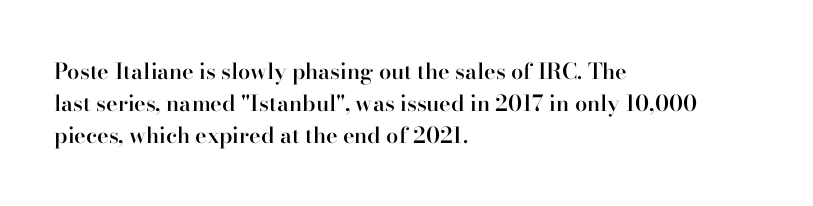
A typesetter would mark this as roman, not italic. If you drew a ruler down the left edge, every line would touch it. Look at the tracking — it's just the regular setting, nothing added. Regular leading.
